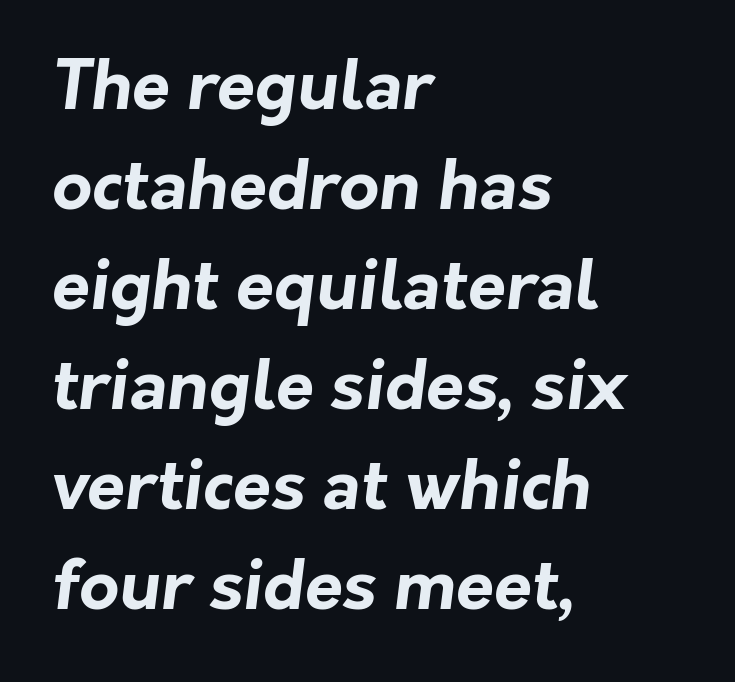
{"serif": "no", "bold": "yes", "weight": "bold", "width": "normal", "stroke_contrast": "low", "x_height": "medium", "monospaced": "no", "underline": "no", "align": "left", "line_spacing": "normal", "line_spacing_ratio": 1.45, "letter_spacing": "normal", "letter_spacing_em": 0.0, "glyph_px": 69}
